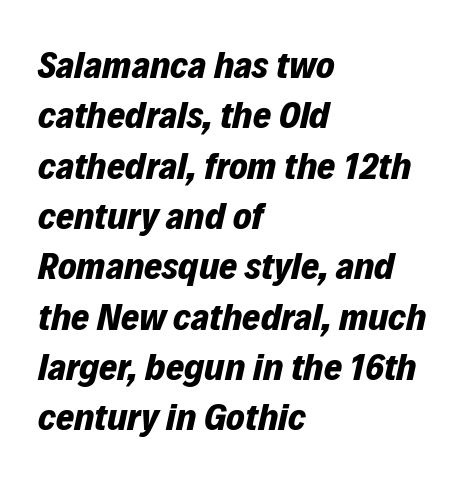
The letters sit at their default tracking, neither squeezed nor spread. Quick note: interline space is typical. The letters advance in unequal steps, a hallmark of proportional type. The gap between lines stays unmarked. Bold? Absolutely — the strokes are thick and heavy. If you drew a line through each stem, it would be angled.
